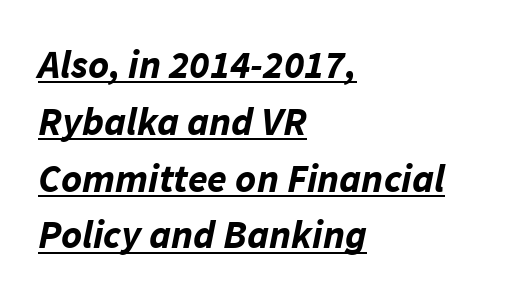
The compositor pushed each line to the left boundary. Glyph-to-glyph distance matches everyday printed text. Beneath each row of characters lies a ruled line. Thick stems and heavy bowls — unmistakably bold.
